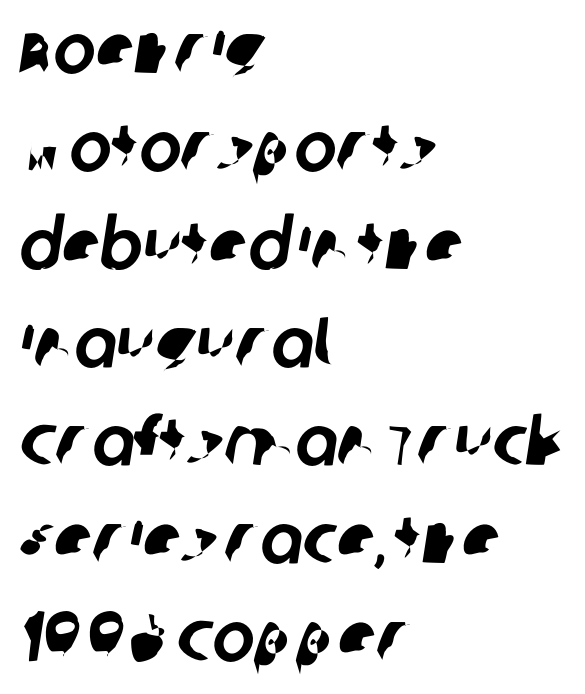
The image shows 71 px sans-serif type; set left-aligned, normal line spacing (1.38x), normal letter spacing, not underlined; low stroke contrast and a large x-height.
